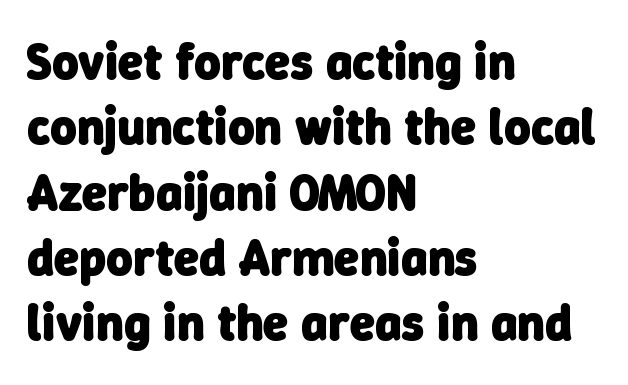
{"serif": "no", "bold": "yes", "weight": "heavy", "width": "normal", "stroke_contrast": "low", "x_height": "medium", "monospaced": "no", "underline": "no", "align": "left", "line_spacing": "normal", "line_spacing_ratio": 1.28, "letter_spacing": "normal", "letter_spacing_em": 0.0, "glyph_px": 51}
